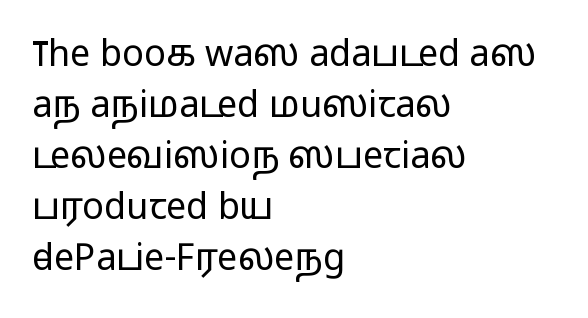
{"serif": "no", "italic": "no", "bold": "no", "weight": "light", "width": "wide", "stroke_contrast": "low", "x_height": "medium", "monospaced": "no", "underline": "no", "align": "left", "line_spacing": "normal", "line_spacing_ratio": 1.42, "letter_spacing": "normal", "letter_spacing_em": 0.0, "glyph_px": 36}
